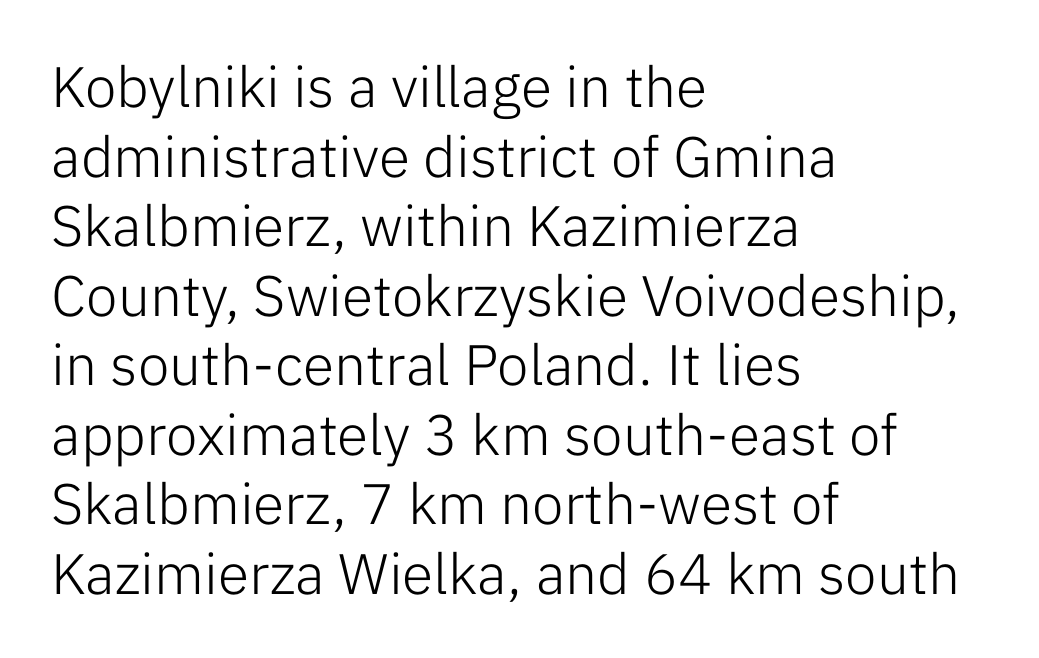
{"serif": "no", "italic": "no", "bold": "no", "weight": "light", "width": "normal", "stroke_contrast": "low", "x_height": "medium", "monospaced": "no", "underline": "no", "align": "left", "line_spacing_ratio": 1.22, "letter_spacing": "normal", "letter_spacing_em": 0.0, "glyph_px": 57}
